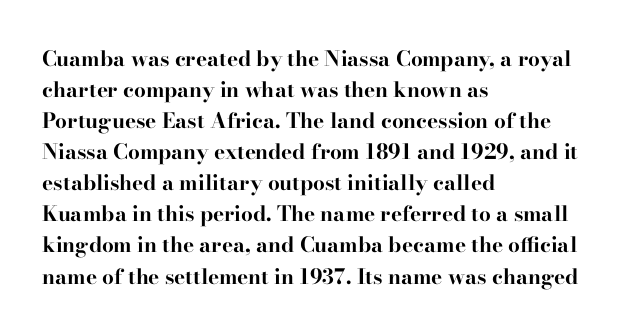
These lines keep a tight, regular rhythm from letter to letter. The typesetting leans heavy: a genuine bold. Line beginnings align vertically; line endings do not. If you drew a line through each stem, it would be perfectly vertical. Letters rest on an invisible, unmarked baseline.
